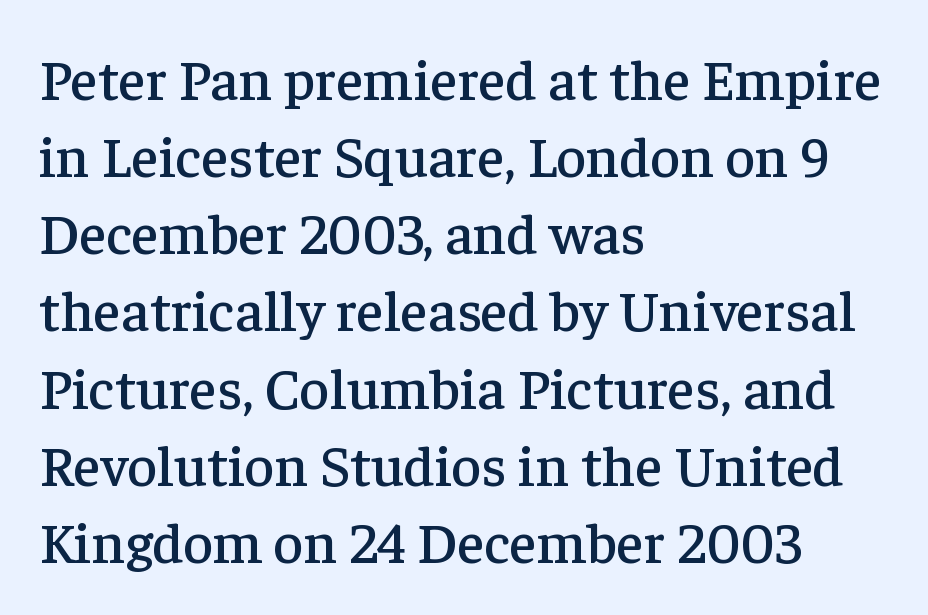
The image shows 58 px serif type, upright; set left-aligned, normal line spacing (1.33x), normal letter spacing, not underlined; low stroke contrast and a medium x-height.
